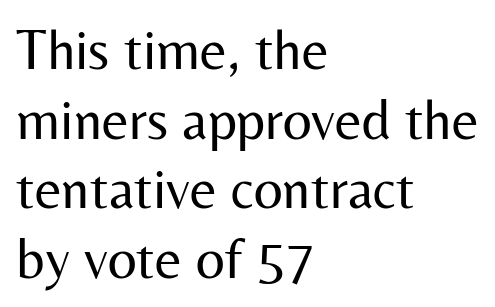
One-word summary of the alignment: left. Posture: vertical. No extra tracking has been applied to these lines. The space beneath each line is pristine and unruled. Caption: face not bold, strokes unweighted.
